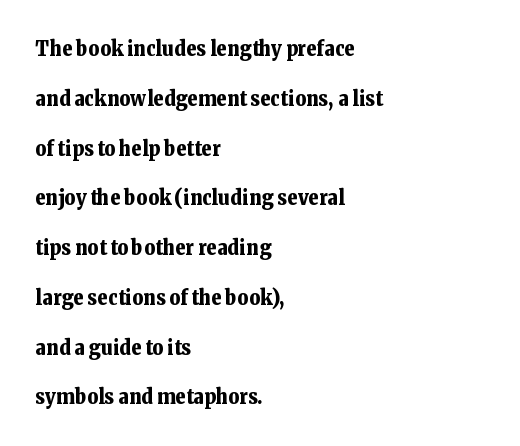
Bold? Absolutely — the strokes are thick and heavy. Quick note: interline space is abundant. Decoration check: the copy has no underline. Nothing unusual about the tracking: characters are spaced as the font intends. Ascenders rise straight up at ninety degrees. Which margin do the lines hug? The left one — the right edge is uneven.
